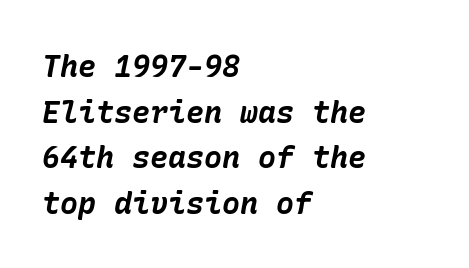
Is the block centered? No — it sits flush against the left margin. These lines keep a tight, regular rhythm from letter to letter. There's an unmistakable incline to the writing here. This sample keeps an unexceptional amount of space between lines.
